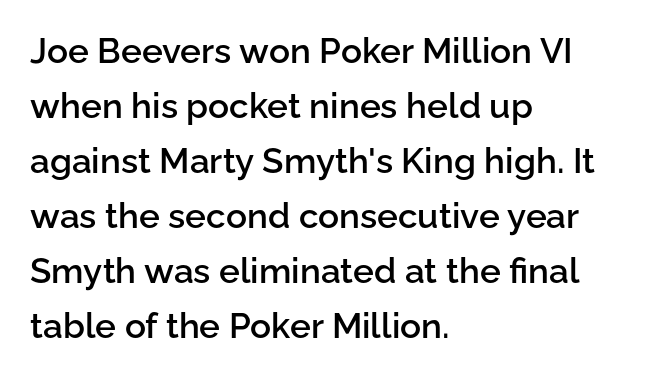
The image shows 35 px semibold sans-serif type, upright; set left-aligned, normal line spacing (1.57x), normal letter spacing, not underlined; low stroke contrast and a medium x-height.
